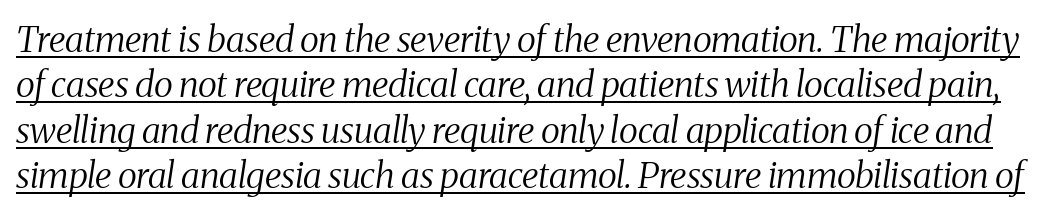
{"serif": "yes", "italic": "yes", "lean": "right", "slant_degrees": 8, "bold": "no", "weight": "regular", "width": "condensed", "stroke_contrast": "medium", "x_height": "medium", "monospaced": "no", "underline": "yes", "line_spacing": "normal", "line_spacing_ratio": 1.26, "letter_spacing": "normal", "letter_spacing_em": 0.0, "glyph_px": 36}
